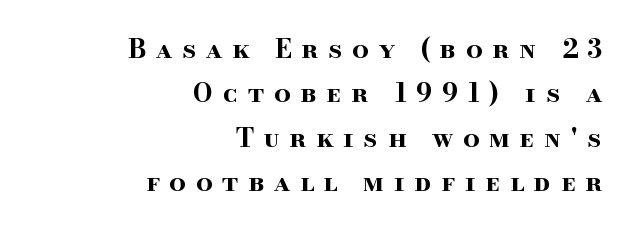
The image shows 26 px bold type, upright; set right-aligned, line spacing 1.71x, unusually wide letter spacing (+0.37 em), not underlined.
